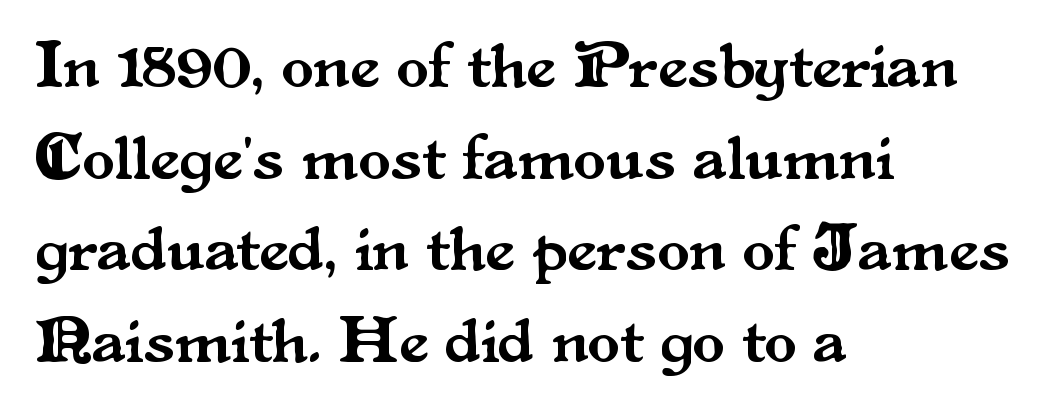
Q: Is the text italic (slanted)? A: No, it is upright.
Q: Is the typeface a serif or a sans-serif typeface? A: Serif.
Q: Is the text underlined? A: No.
Q: How is the paragraph aligned? A: Left-aligned.
Q: Is the spacing between letters normal or unusually wide? A: Normal.
Q: Is the spacing between lines tight, normal or loose? A: Normal.
Q: Width (condensed, normal, or wide)? A: Normal.
Q: Stroke contrast? A: Medium.
Q: x-height? A: Small.
Q: Monospaced? A: No.
